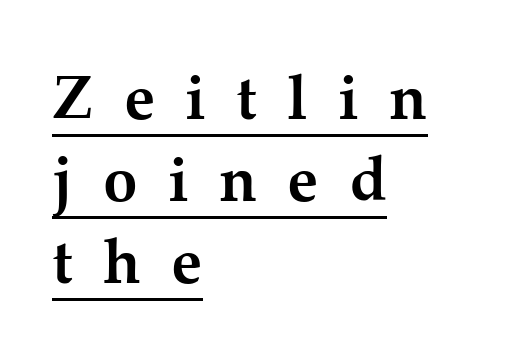
Characters follow at a spacing far wider than the type designer built in. Rendered with straight, roman letterforms. The face used here is proportionally spaced, like ordinary book or web type. A normal amount of white space separates one row of letters from the next.
